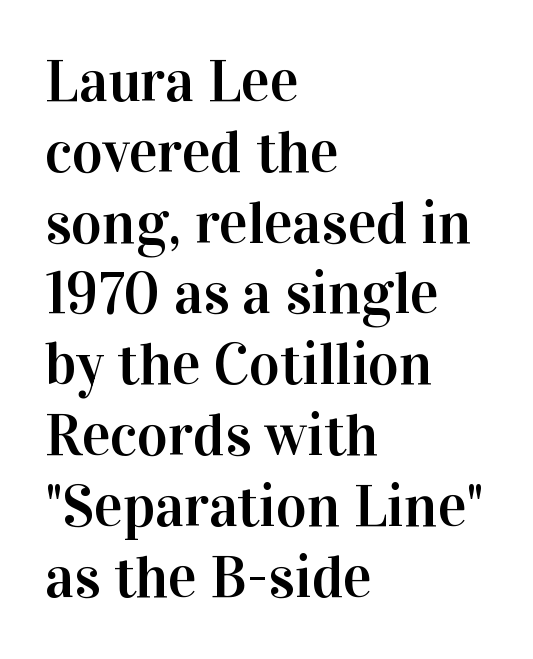
{"serif": "yes", "italic": "no", "width": "normal", "stroke_contrast": "high", "x_height": "medium", "monospaced": "no", "underline": "no", "align": "left", "line_spacing_ratio": 1.2, "letter_spacing": "normal", "letter_spacing_em": 0.0, "glyph_px": 59}
